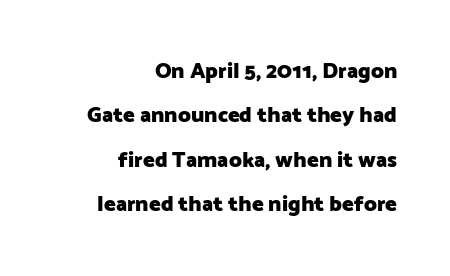
The image shows 22 px bold type, upright; set right-aligned, loose line spacing (2.02x), normal letter spacing, not underlined.
